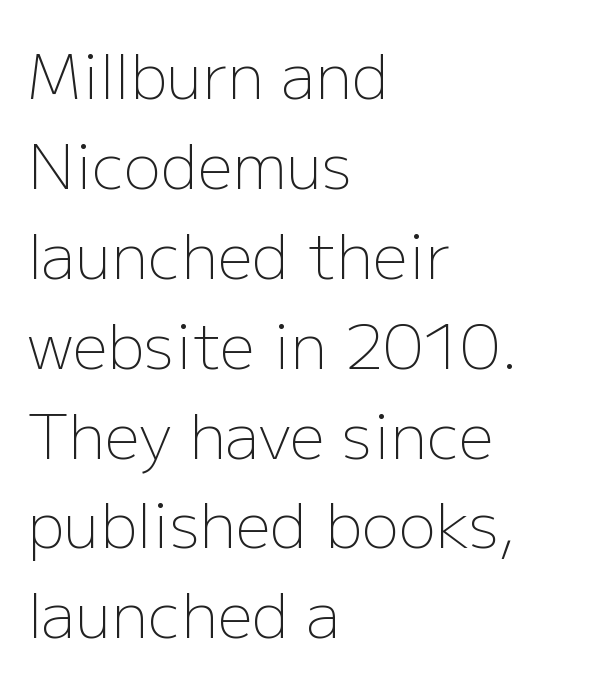
{"serif": "no", "italic": "no", "bold": "no", "weight": "light", "width": "normal", "stroke_contrast": "low", "x_height": "medium", "monospaced": "no", "underline": "no", "align": "left", "line_spacing": "normal", "line_spacing_ratio": 1.45, "letter_spacing": "normal", "letter_spacing_em": 0.0, "glyph_px": 62}
